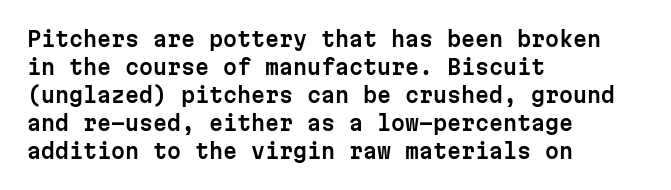
The image shows 20 px text type, upright; set left-aligned, normal line spacing (1.4x), normal letter spacing, not underlined.
